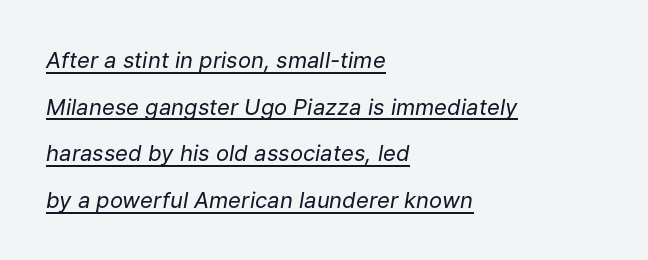
This block would shrink considerably if given ordinary leading; it's expanded now. Nobody touched the tracking dial on this one. These lines are set flush left with a ragged right edge. Caption: lettering with a line underneath.
